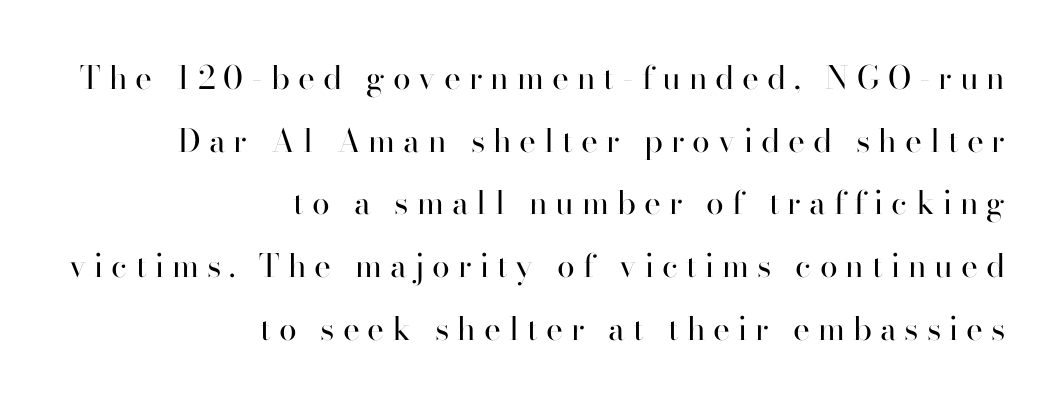
Reading down the column, the eye jumps a long way to each next line. Stem width sits at or under what a default text font uses. This rendering widens character spacing well past its baseline value. The font family rendered here belongs to the sans-serif group.
